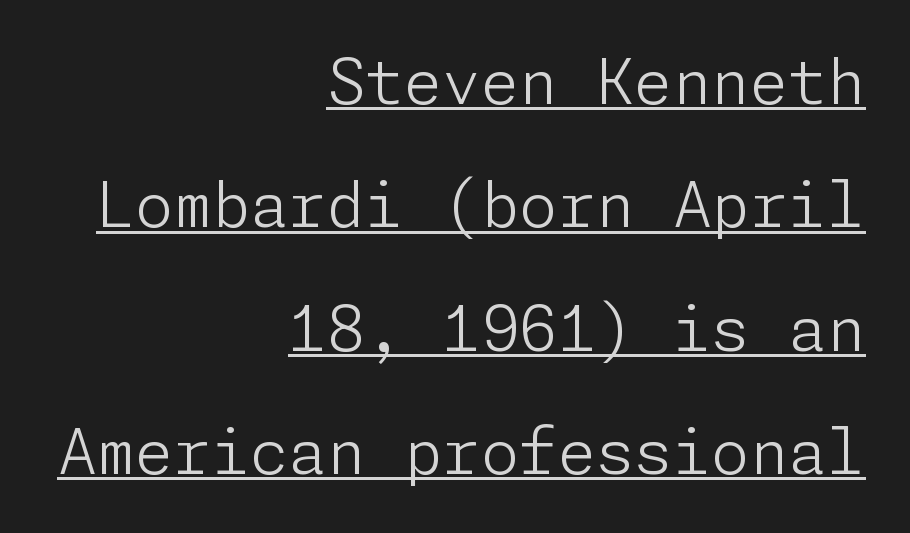
Q: Is the text bold? A: No.
Q: Is the text italic (slanted)? A: No, it is upright.
Q: Is the typeface a serif or a sans-serif typeface? A: Sans-serif.
Q: Is the text underlined? A: Yes.
Q: How is the paragraph aligned? A: Right-aligned.
Q: Is the spacing between letters normal or unusually wide? A: Normal.
Q: Is the spacing between lines tight, normal or loose? A: Loose.
Q: Width (condensed, normal, or wide)? A: Normal.
Q: Stroke contrast? A: Low.
Q: x-height? A: Medium.
